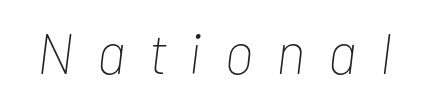
Q: Is the text bold? A: No.
Q: Is the text italic (slanted)? A: Yes, it leans right by about 7 degrees.
Q: Is the text underlined? A: No.
Q: Is the spacing between letters normal or unusually wide? A: Unusually wide.
Q: Width (condensed, normal, or wide)? A: Condensed.
Q: Stroke contrast? A: Low.
Q: x-height? A: Medium.
Q: Monospaced? A: No.
